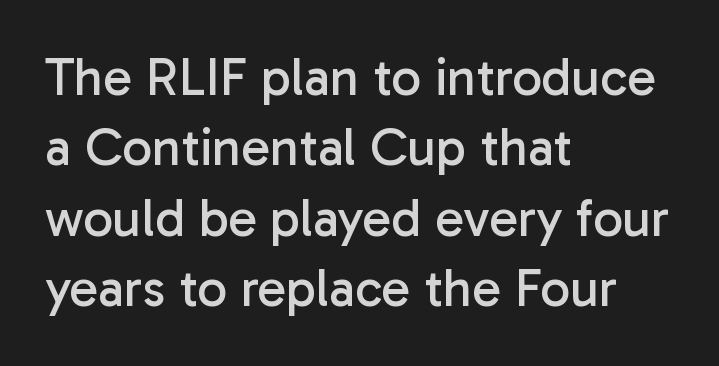
{"serif": "no", "italic": "no", "bold": "no", "weight": "regular", "width": "normal", "stroke_contrast": "low", "x_height": "medium", "monospaced": "no", "underline": "no", "align": "left", "line_spacing": "normal", "line_spacing_ratio": 1.33, "letter_spacing": "normal", "letter_spacing_em": 0.0, "glyph_px": 53}
